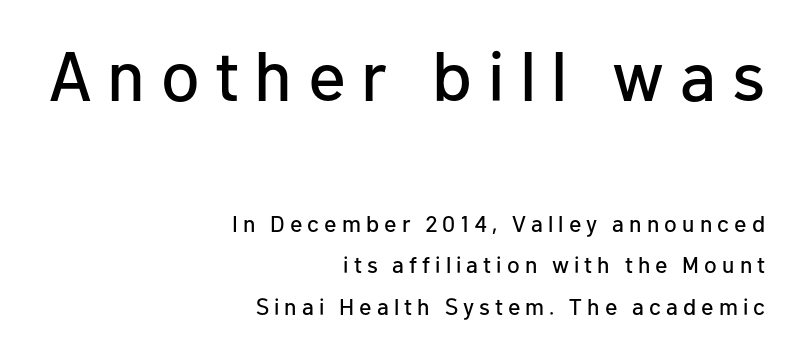
The letters stand upright; this is a roman face. Think of a printed novel: that variable character pitch is what you see here. Are there feet on the stems? There aren't — it's a sans. Every row of glyphs terminates at an identical x-position on the right. The gaps between neighbouring characters are conspicuously large. No word sits above an underline.
